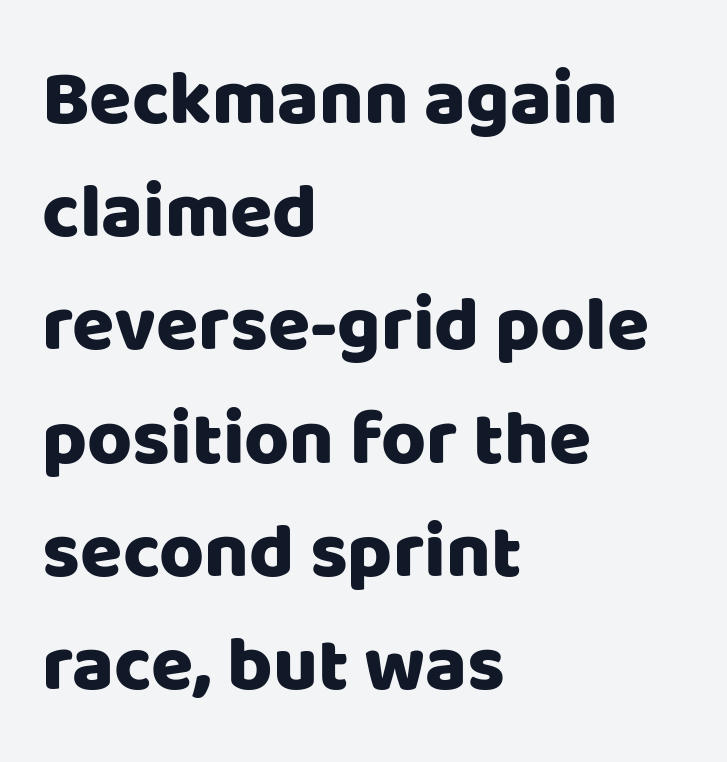
Q: Is the text italic (slanted)? A: No, it is upright.
Q: Is the typeface a serif or a sans-serif typeface? A: Sans-serif.
Q: Is the text underlined? A: No.
Q: How is the paragraph aligned? A: Left-aligned.
Q: Is the spacing between letters normal or unusually wide? A: Normal.
Q: Is the spacing between lines tight, normal or loose? A: Normal.
Q: Width (condensed, normal, or wide)? A: Normal.
Q: Stroke contrast? A: Low.
Q: x-height? A: Large.
Q: Monospaced? A: No.
